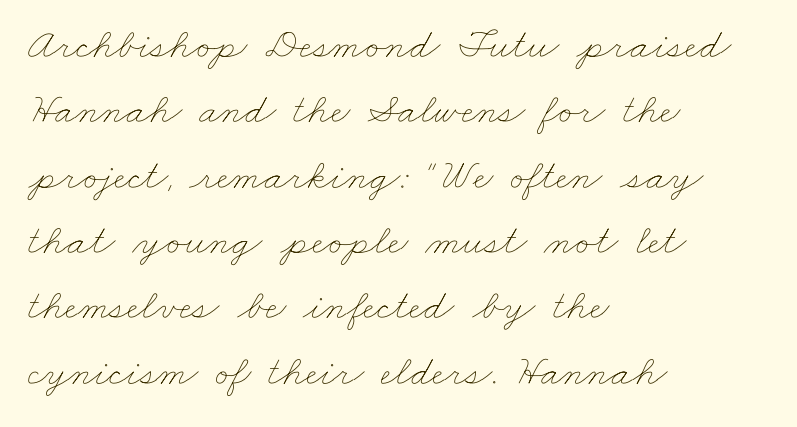
The image shows 43 px thin, wide type; set left-aligned, normal line spacing (1.52x), normal letter spacing, not underlined; low stroke contrast and a small x-height.
